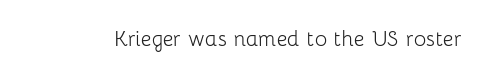
{"italic": "no", "bold": "no", "underline": "no", "letter_spacing": "normal", "letter_spacing_em": 0.0, "glyph_px": 26}
